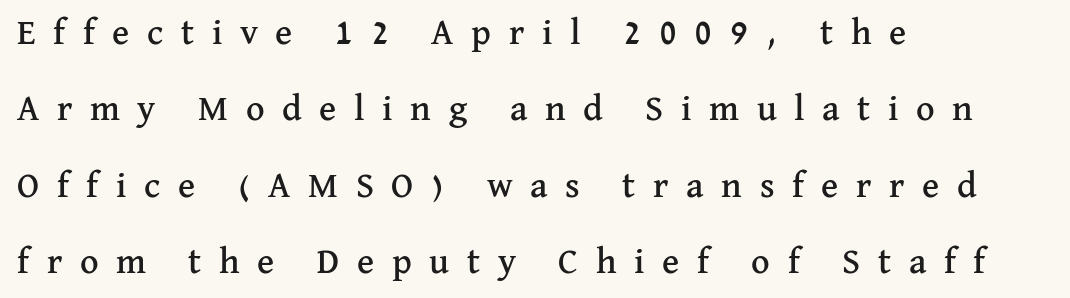
The image shows 36 px serif type, upright; set left-aligned, loose line spacing (2.12x), unusually wide letter spacing (+0.49 em), not underlined; medium stroke contrast and a medium x-height.
